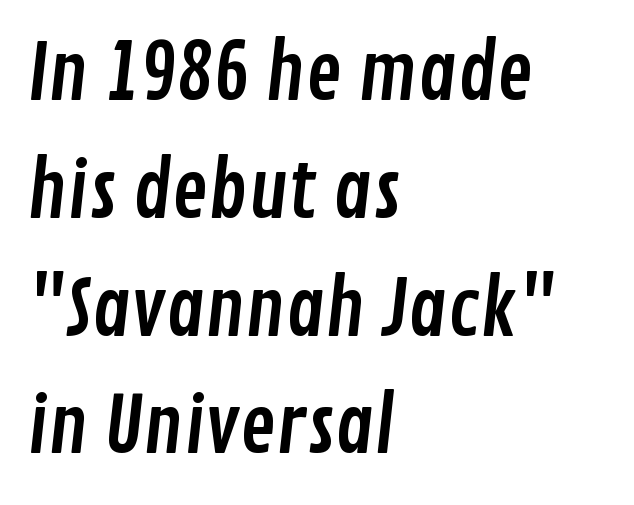
Q: Is the typeface a serif or a sans-serif typeface? A: Sans-serif.
Q: Is the text underlined? A: No.
Q: How is the paragraph aligned? A: Left-aligned.
Q: Is the spacing between letters normal or unusually wide? A: Normal.
Q: Is the spacing between lines tight, normal or loose? A: Normal.
Q: Width (condensed, normal, or wide)? A: Condensed.
Q: Stroke contrast? A: Low.
Q: x-height? A: Medium.
Q: Monospaced? A: No.
